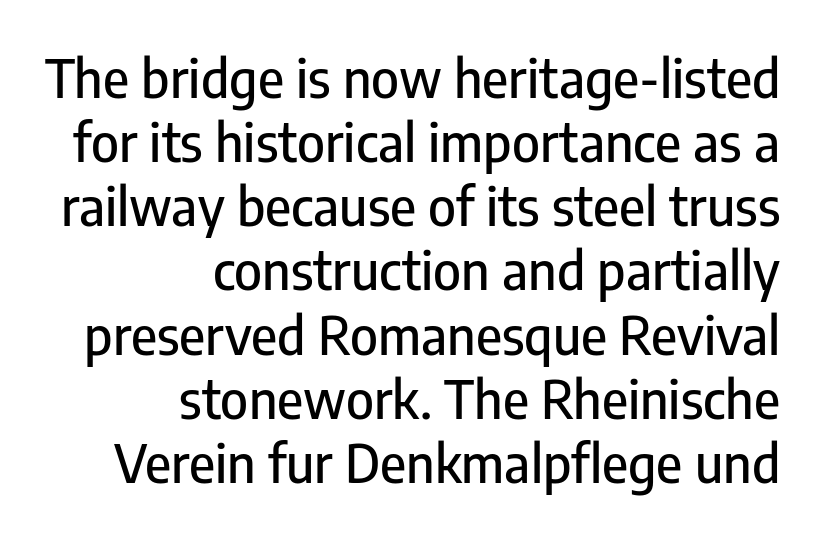
Descender tails drop into unmarked territory. The paragraph shown leans on its right margin. Is this a fixed-width face? No — the glyphs have proportional, varying widths. This sample uses a sans-serif face. You can tell it's not italic because the verticals are truly vertical. Honestly, the letter spacing is just normal — you wouldn't notice it.
